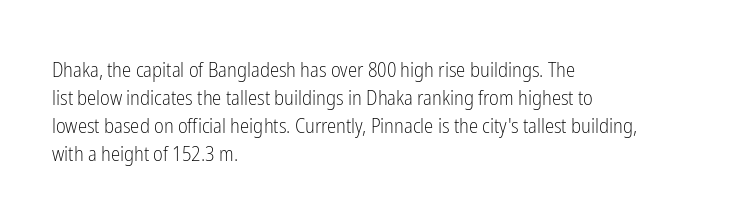
The paragraph has a hard left edge and a soft right edge. Rows of type keep a routine distance in the vertical direction. The letters sit at their default tracking, neither squeezed nor spread. Posture: vertical.
